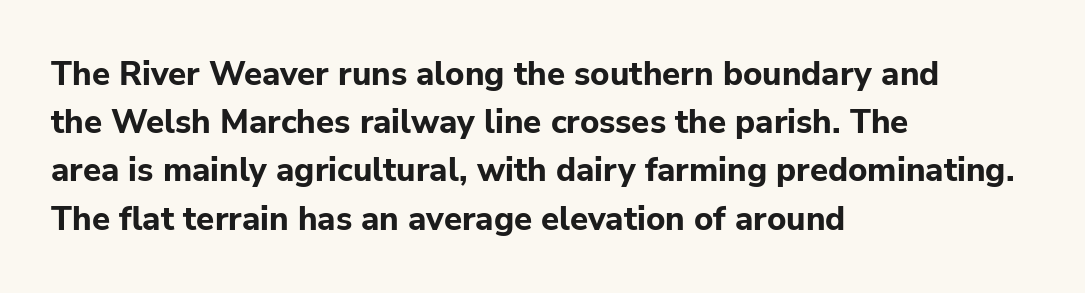
{"serif": "no", "italic": "no", "bold": "yes", "weight": "bold", "width": "normal", "stroke_contrast": "low", "x_height": "medium", "monospaced": "no", "underline": "no", "align": "left", "line_spacing": "normal", "line_spacing_ratio": 1.46, "letter_spacing": "normal", "letter_spacing_em": 0.0, "glyph_px": 33}
